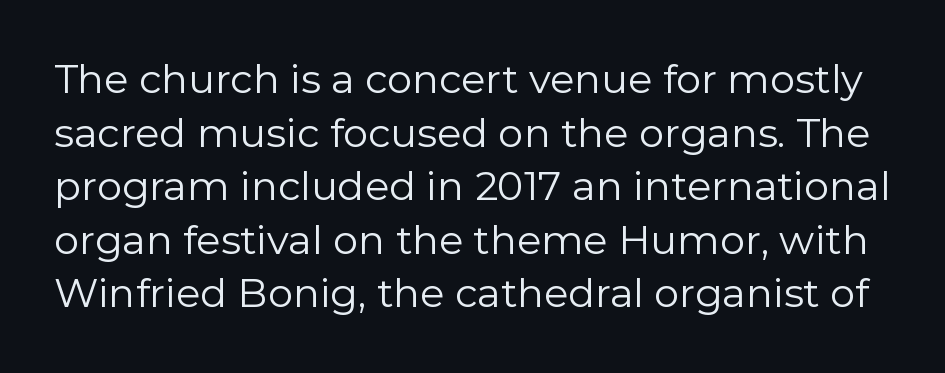
{"serif": "no", "italic": "no", "bold": "no", "weight": "regular", "width": "normal", "stroke_contrast": "low", "x_height": "medium", "monospaced": "no", "underline": "no", "line_spacing": "normal", "line_spacing_ratio": 1.34, "letter_spacing": "normal", "letter_spacing_em": 0.0, "glyph_px": 40}
